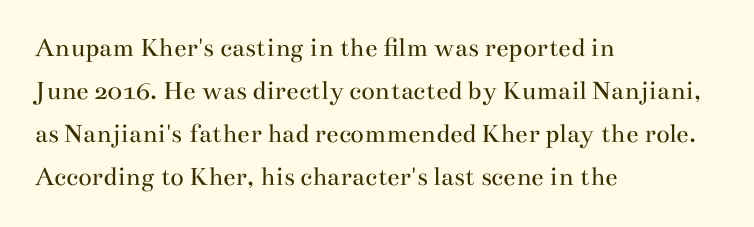
Vertically, the passage feels balanced, rows spaced as you'd expect. Anything drawn beneath the words? Only blank space. Compared with typical body copy, the letter spacing here is the same. Think standard paragraph weight, or any step lighter than that. Proportional: the letters do not fall into vertical columns.
